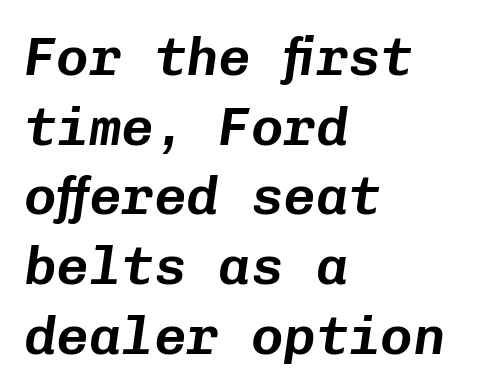
The image shows 54 px text type, italic (leaning right), monospaced; set left-aligned, normal line spacing (1.29x), normal letter spacing, not underlined; low stroke contrast and a medium x-height.
